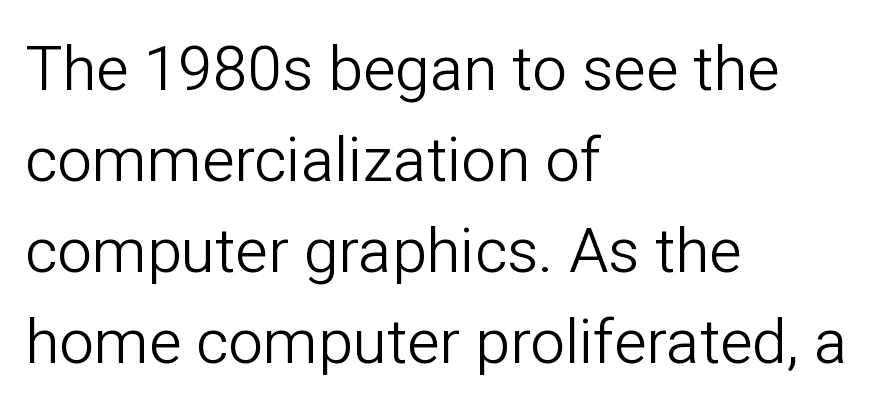
The image shows 62 px light sans-serif type, upright; set left-aligned, normal line spacing (1.47x), normal letter spacing, not underlined; low stroke contrast and a medium x-height.
